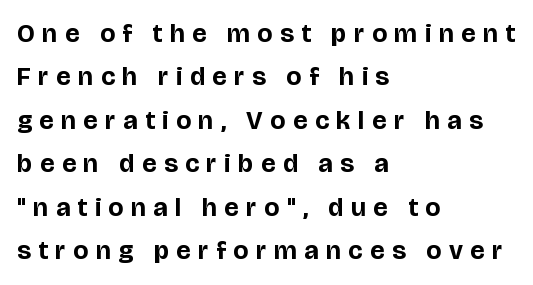
Q: Is the text bold? A: Yes.
Q: Is the text italic (slanted)? A: No, it is upright.
Q: Is the text underlined? A: No.
Q: How is the paragraph aligned? A: Left-aligned.
Q: Is the spacing between letters normal or unusually wide? A: Unusually wide.
Q: Is the spacing between lines tight, normal or loose? A: Normal.
